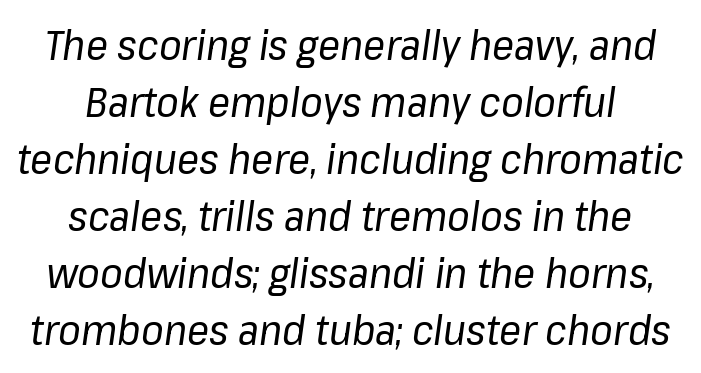
The space beneath each line is pristine and unruled. The line-height multiplier appears to be the usual default. These lines are rendered in a variable-pitch font. Nothing unusual about the tracking: characters are spaced as the font intends. Compared with a typical body face, this is equally light or lighter still.
